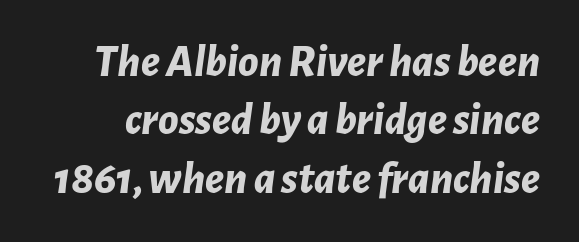
Here the designer chose a conventional face with non-uniform glyph widths. Honestly, there is no underline to notice here at all. The axis of the letterforms is tilted away from vertical. The line texture is even and compact thanks to regular tracking.
